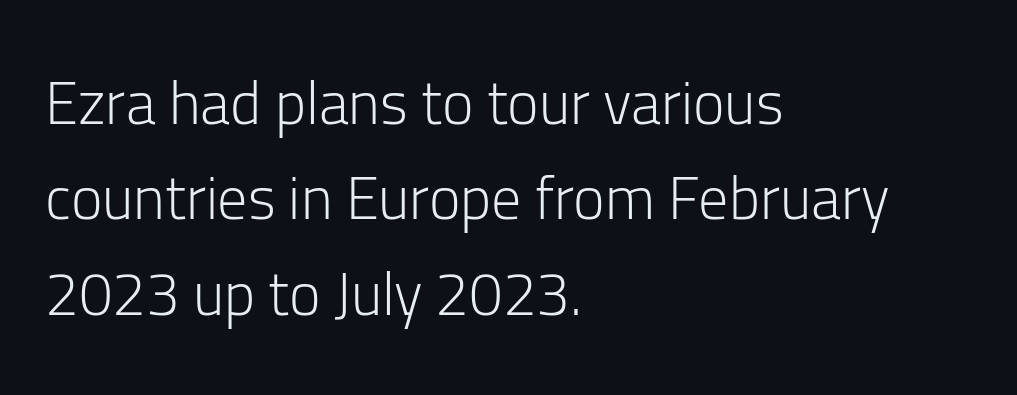
The foot of each line stays bare and open. You could not count columns in this text — the font is proportionally spaced. Reading down the column, the eye jumps a familiar distance to each next line. In terms of letterspacing, this is plain default setting. Unlike italic type, these characters show no tilt at all. In CSS terms this would be text-align: left.
